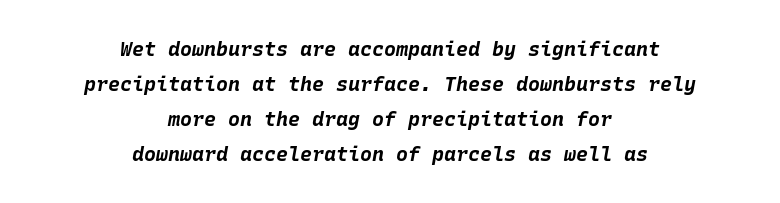
{"italic": "yes", "lean": "right", "slant_degrees": 10, "bold": "yes", "underline": "no", "align": "center", "line_spacing_ratio": 1.75, "letter_spacing": "normal", "letter_spacing_em": 0.0, "glyph_px": 20}
